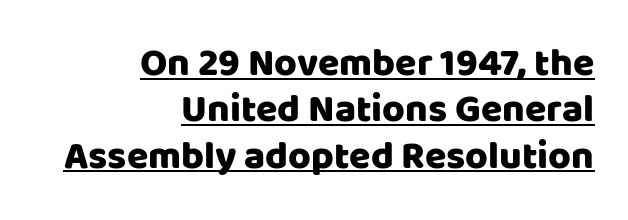
The image shows 39 px sans-serif type, upright; set right-aligned, line spacing 1.19x, normal letter spacing, underlined; low stroke contrast and a large x-height.
